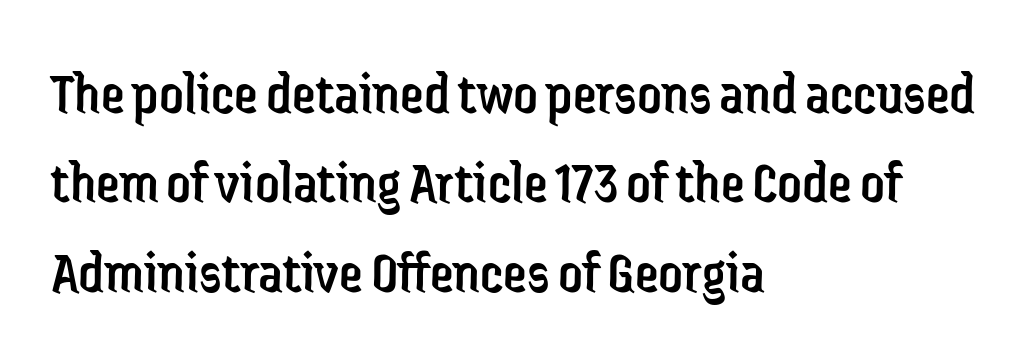
The image shows 60 px regular-weight, condensed sans-serif type, upright; set left-aligned, normal line spacing (1.49x), normal letter spacing, not underlined; low stroke contrast and a medium x-height.
